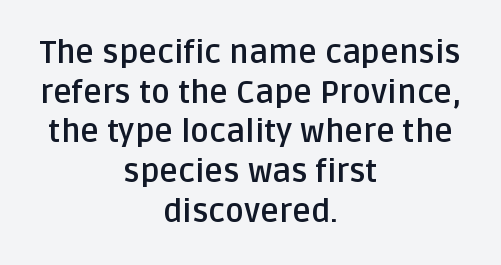
How heavy is the stroke? Heavy — this is a bold. The zone under the glyphs is completely vacant. I'd call this a sans setting — the letters go barefoot. Does the copy run flush right? No — it is centered line by line.
